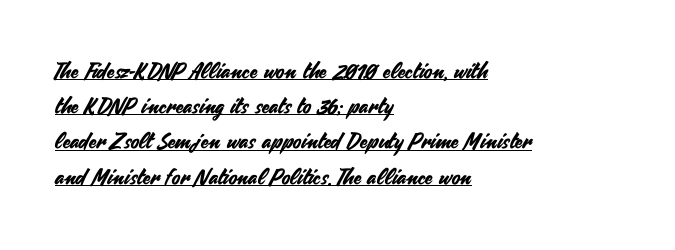
The image shows 22 px text type; set left-aligned, normal line spacing (1.6x), normal letter spacing, underlined.
